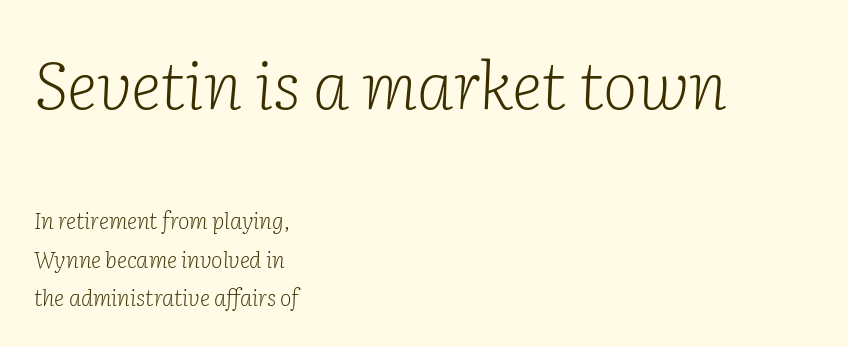
{"serif": "yes", "italic": "yes", "lean": "right", "slant_degrees": 2, "bold": "no", "weight": "light", "width": "normal", "stroke_contrast": "low", "x_height": "medium", "monospaced": "no", "underline": "no", "align": "left", "line_spacing_ratio": 1.77, "letter_spacing": "normal", "letter_spacing_em": 0.0, "larger_block": "first", "size_ratio": 3.0, "glyph_px": 66}
